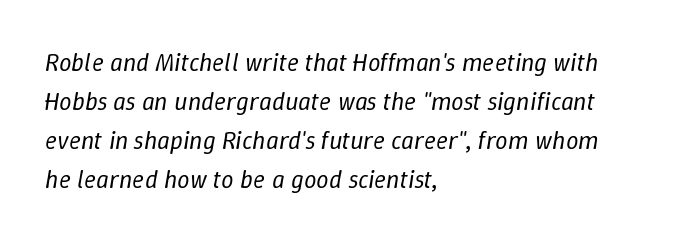
Q: Is the text bold? A: No.
Q: Is the text italic (slanted)? A: Yes, it leans right by about 9 degrees.
Q: Is the text underlined? A: No.
Q: How is the paragraph aligned? A: Left-aligned.
Q: Is the spacing between letters normal or unusually wide? A: Normal.
Q: Is the spacing between lines tight, normal or loose? A: Normal.
